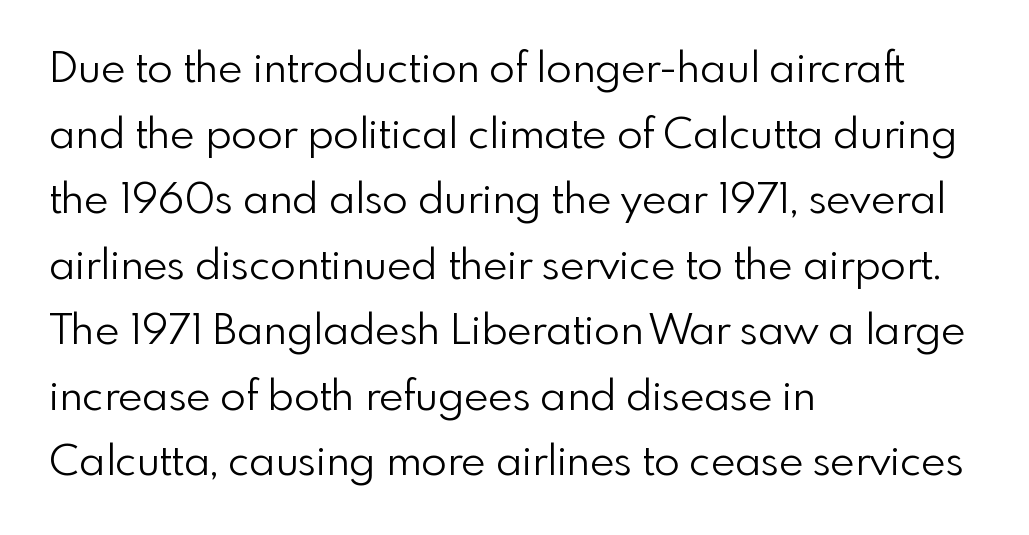
The image shows 42 px light sans-serif type, upright; set left-aligned, normal line spacing (1.56x), normal letter spacing, not underlined; low stroke contrast and a small x-height.
